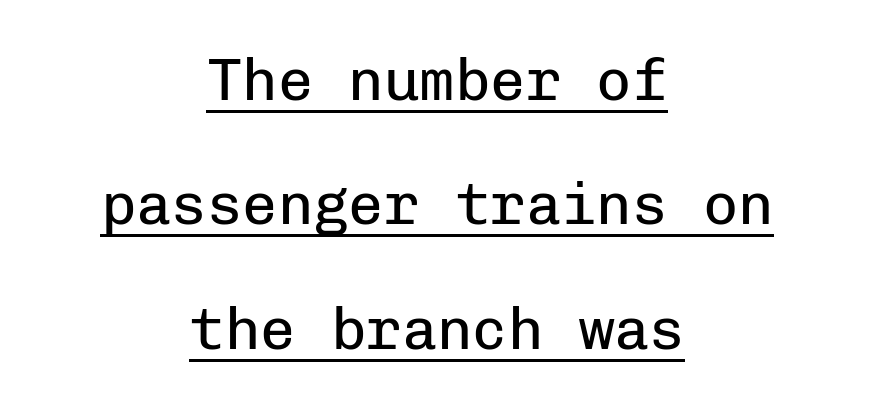
Counters stay open thanks to moderate or lighter strokes. The rendering uses the underline text-decoration. Layout note: lines centered. Are there feet on the stems? There aren't — it's a sans.
